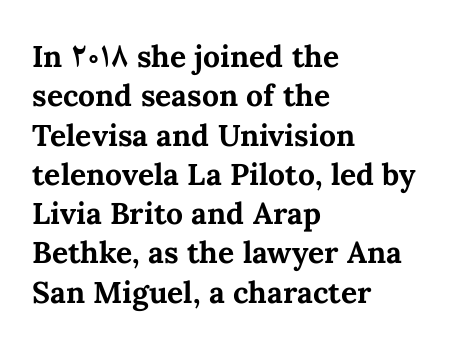
{"italic": "no", "bold": "yes", "weight": "bold", "width": "normal", "stroke_contrast": "medium", "x_height": "medium", "monospaced": "no", "underline": "no", "align": "left", "line_spacing": "normal", "line_spacing_ratio": 1.31, "letter_spacing": "normal", "letter_spacing_em": 0.0, "glyph_px": 30}
